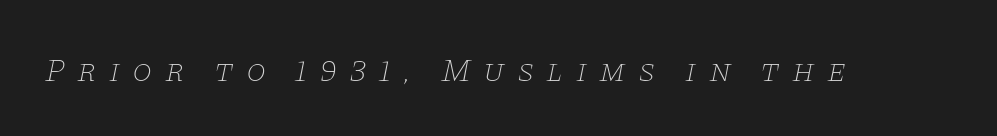
Q: Is the text bold? A: No.
Q: Is the text italic (slanted)? A: Yes, it leans right by about 11 degrees.
Q: Is the typeface a serif or a sans-serif typeface? A: Serif.
Q: Is the text underlined? A: No.
Q: Is the spacing between letters normal or unusually wide? A: Unusually wide.
Q: Width (condensed, normal, or wide)? A: Wide.
Q: Stroke contrast? A: Low.
Q: x-height? A: Large.
Q: Monospaced? A: No.
